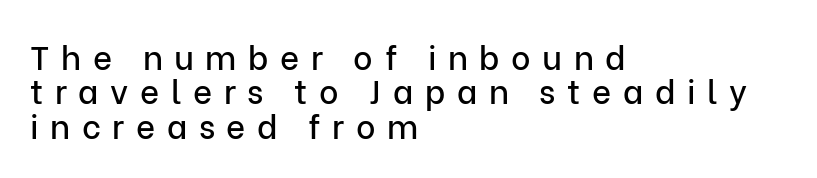
The image shows 33 px sans-serif type, upright; set left-aligned, tight line spacing (1.04x), unusually wide letter spacing (+0.35 em), not underlined; low stroke contrast and a medium x-height.
